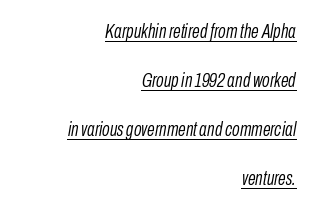
The image shows 20 px text type, italic (leaning right); set right-aligned, loose line spacing (2.45x), normal letter spacing, underlined.
